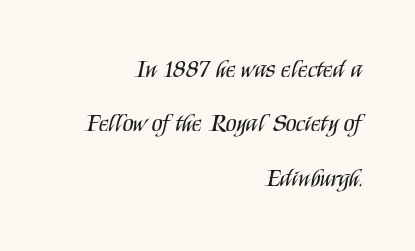
The image shows 25 px text type; set right-aligned, loose line spacing (2.18x), normal letter spacing, not underlined.
